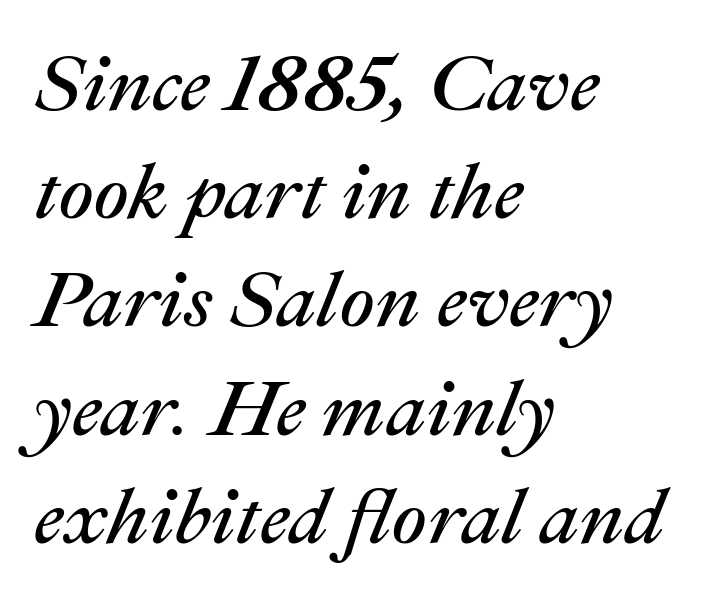
This sample uses plain, unmodified letter spacing. Stroke mass is kept to a normal reading level or below. Underlining? Definitely not there. A normal amount of white space separates one row of letters from the next.
